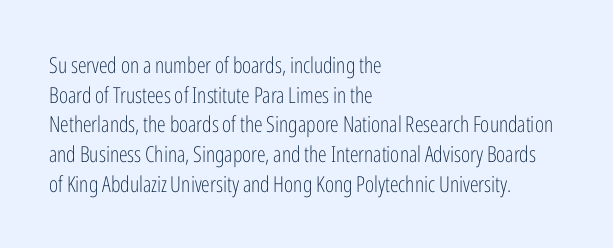
Unmarked baselines from the first word to the last. The designer left line spacing at the default. The rendering anchors every line to the left-hand side. The gaps between neighbouring characters are ordinary and unremarkable. The type sits square on the baseline with zero lean.
